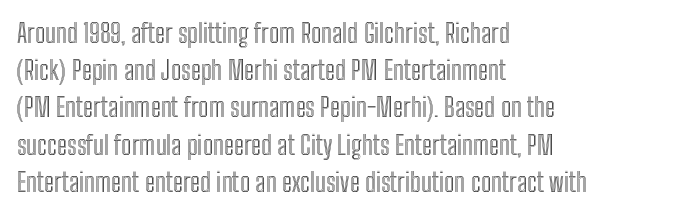
Q: Is the text italic (slanted)? A: No, it is upright.
Q: Is the text underlined? A: No.
Q: How is the paragraph aligned? A: Left-aligned.
Q: Is the spacing between letters normal or unusually wide? A: Normal.
Q: Is the spacing between lines tight, normal or loose? A: Normal.
